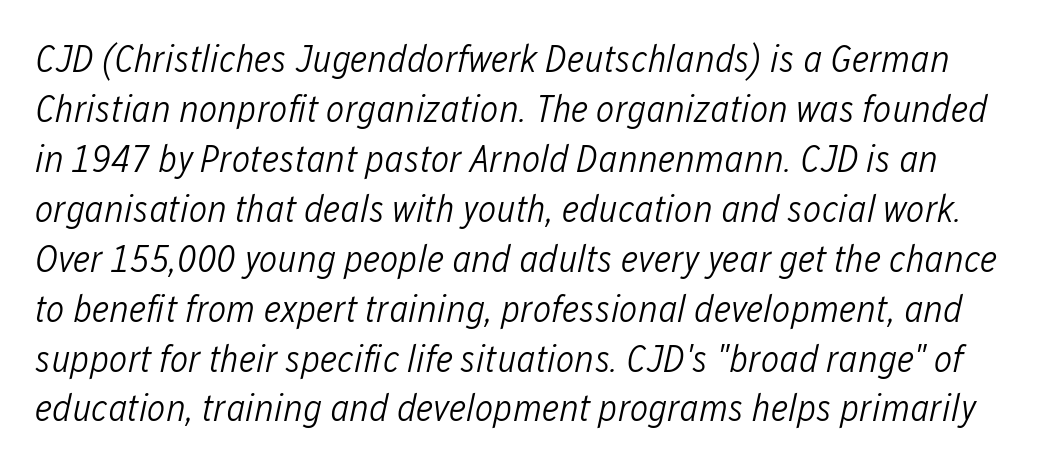
Q: Is the text bold? A: No.
Q: Is the text italic (slanted)? A: Yes, it leans right by about 12 degrees.
Q: Is the text underlined? A: No.
Q: Is the spacing between letters normal or unusually wide? A: Normal.
Q: Is the spacing between lines tight, normal or loose? A: Normal.
Q: Width (condensed, normal, or wide)? A: Condensed.
Q: Stroke contrast? A: Low.
Q: x-height? A: Medium.
Q: Monospaced? A: No.
